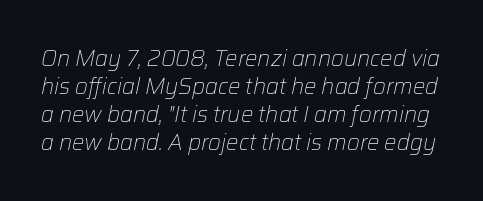
Q: Is the text bold? A: No.
Q: Is the text italic (slanted)? A: Yes, it leans right by about 12 degrees.
Q: Is the text underlined? A: No.
Q: Is the spacing between letters normal or unusually wide? A: Normal.
Q: Is the spacing between lines tight, normal or loose? A: Normal.
